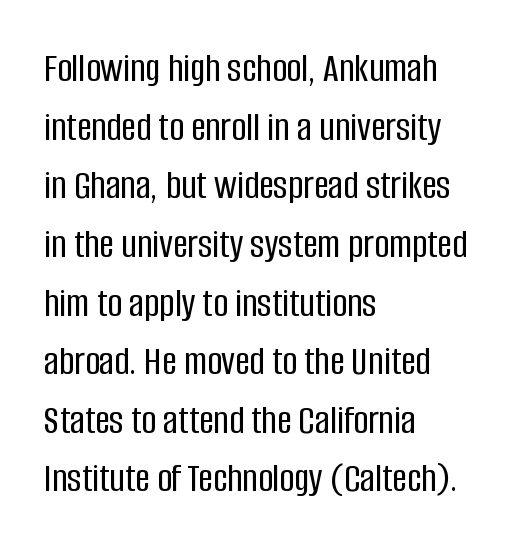
Q: Is the text italic (slanted)? A: No, it is upright.
Q: Is the typeface a serif or a sans-serif typeface? A: Sans-serif.
Q: Is the text underlined? A: No.
Q: How is the paragraph aligned? A: Left-aligned.
Q: Is the spacing between letters normal or unusually wide? A: Normal.
Q: Is the spacing between lines tight, normal or loose? A: Normal.
Q: Width (condensed, normal, or wide)? A: Condensed.
Q: Stroke contrast? A: Low.
Q: x-height? A: Large.
Q: Monospaced? A: No.
